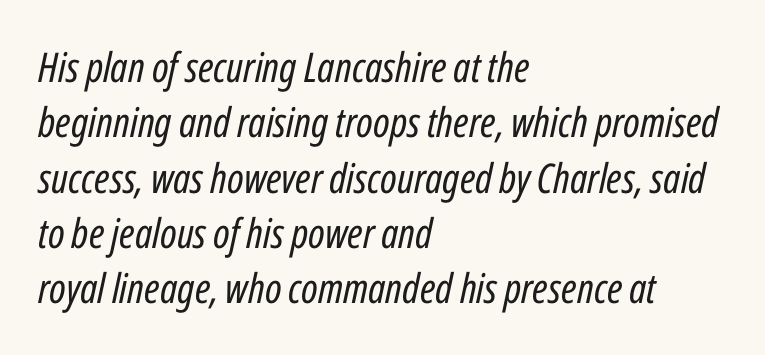
Posture: slanted. The space directly below the letters is spotless. This sample is left-justified, so line endings fall wherever the words run out. This sample has the flowing, uneven cadence of proportional lettering. The letterforms sit shoulder to shoulder at normal distance. The strokes are not fattened; the text isn't bold.
